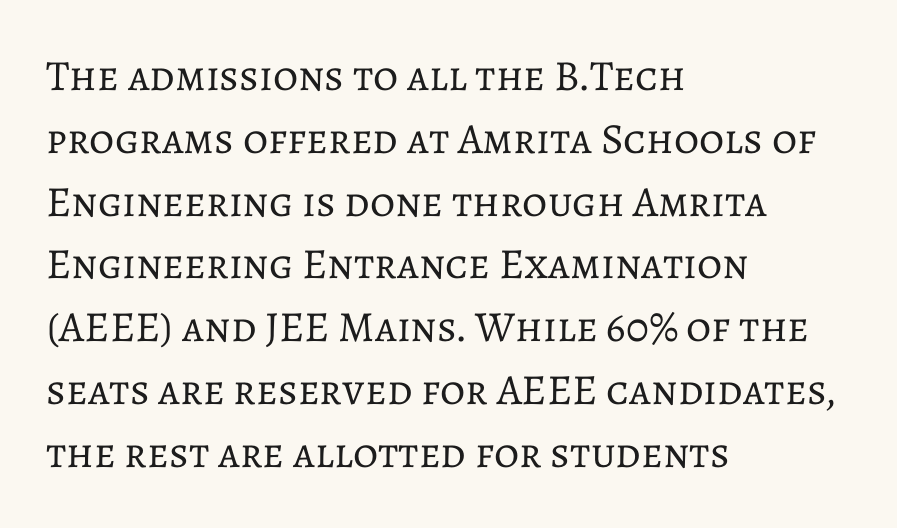
The letters stand upright; this is a roman face. Is the type heavy? It reads as light-to-regular instead. Regarding leading, the lines here are spaced in the standard way. Do the characters align in a grid? No, the font is proportional.
